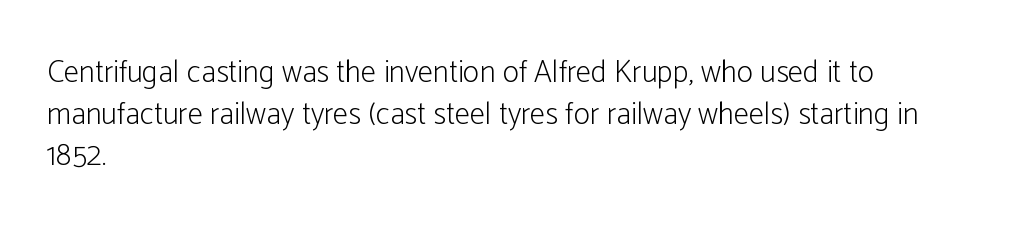
{"serif": "no", "italic": "no", "bold": "no", "weight": "light", "width": "condensed", "stroke_contrast": "low", "x_height": "medium", "monospaced": "no", "underline": "no", "align": "left", "line_spacing": "normal", "line_spacing_ratio": 1.34, "letter_spacing": "normal", "letter_spacing_em": 0.0, "glyph_px": 31}
